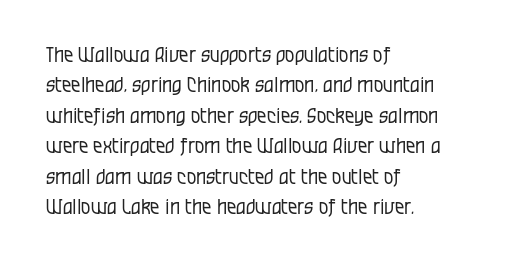
The image shows 21 px text type, upright; set left-aligned, normal line spacing (1.45x), normal letter spacing, not underlined.
